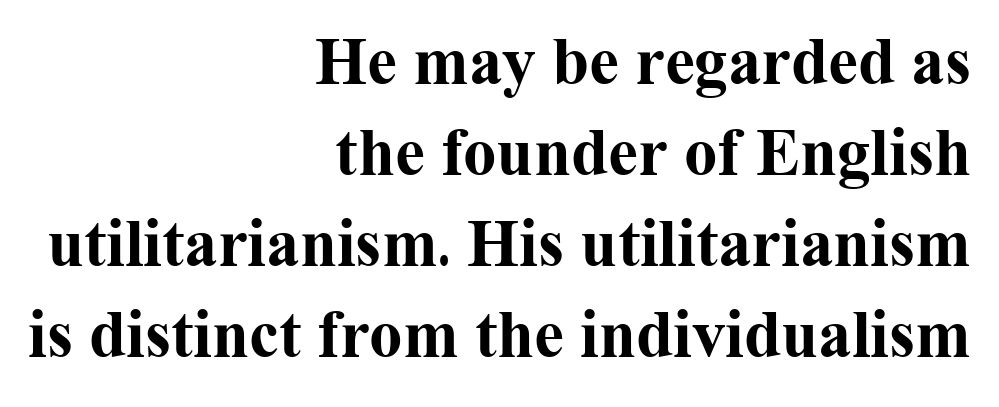
{"serif": "yes", "italic": "no", "bold": "yes", "weight": "bold", "width": "normal", "stroke_contrast": "medium", "x_height": "medium", "monospaced": "no", "underline": "no", "align": "right", "line_spacing": "normal", "line_spacing_ratio": 1.36, "letter_spacing": "normal", "letter_spacing_em": 0.0, "glyph_px": 67}
